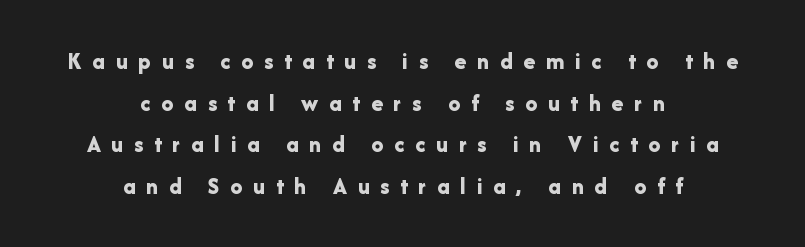
The image shows 24 px bold type, upright; set centered, line spacing 1.73x, unusually wide letter spacing (+0.45 em), not underlined.
